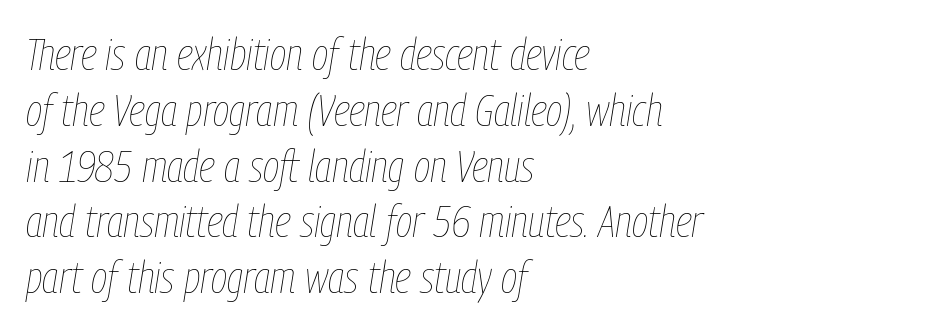
Rendered with sloped, italic letterforms. The typesetter chose a ragged-right arrangement here. Words float on clear page, feet unadorned. Unbolded letterforms with no extra heft. Tracking value appears to be zero — textbook default spacing. Proportional: the letters do not fall into vertical columns.
